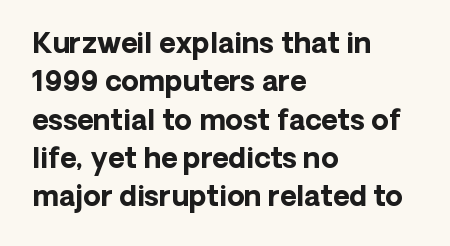
The sample has been set heavy, in full bold. Regarding leading, the lines here are spaced in the standard way. Posture: straight, roman, zero tilt. Line beginnings align vertically; line endings do not. Characters follow at the spacing the type designer built in. Underlining? Definitely not there.
